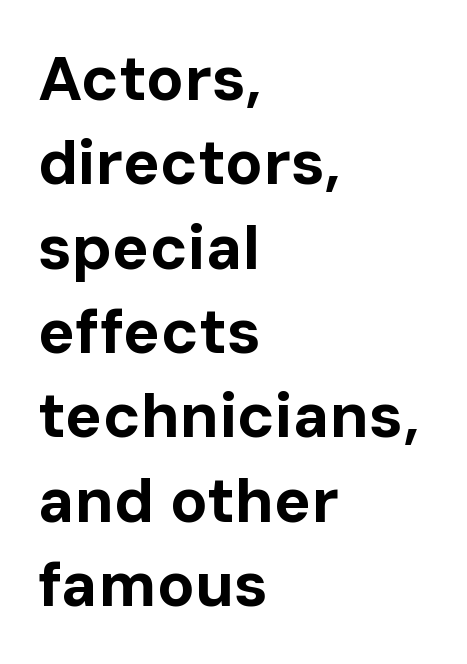
The image shows 62 px bold sans-serif type, upright; set left-aligned, normal line spacing (1.36x), normal letter spacing, not underlined; low stroke contrast and a medium x-height.
